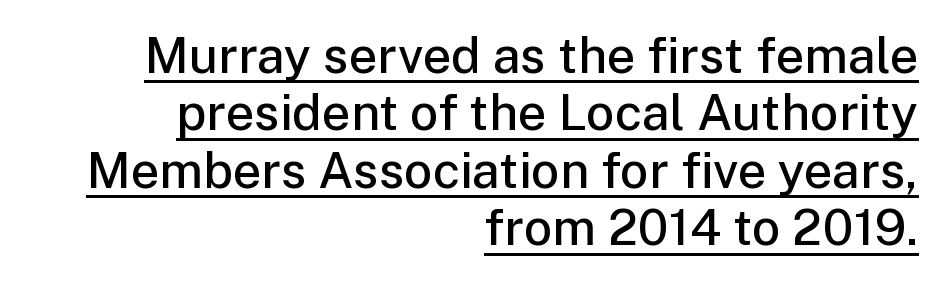
Q: Is the text bold? A: Semi-bold.
Q: Is the text italic (slanted)? A: No, it is upright.
Q: Is the typeface a serif or a sans-serif typeface? A: Sans-serif.
Q: Is the text underlined? A: Yes.
Q: How is the paragraph aligned? A: Right-aligned.
Q: Is the spacing between letters normal or unusually wide? A: Normal.
Q: Is the spacing between lines tight, normal or loose? A: Tight.
Q: Width (condensed, normal, or wide)? A: Normal.
Q: Stroke contrast? A: Low.
Q: x-height? A: Medium.
Q: Monospaced? A: No.
